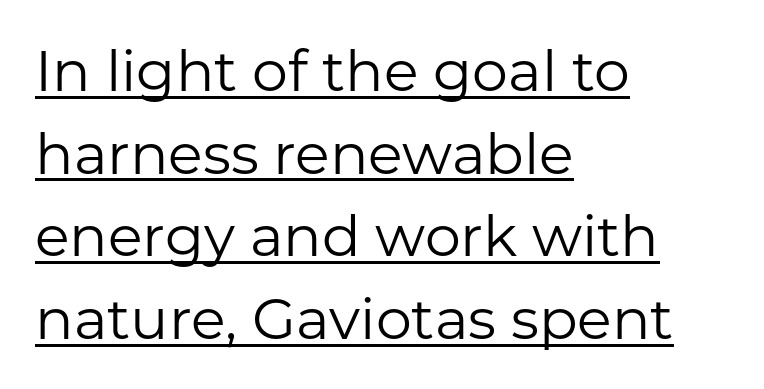
This is the regular roman posture of the typeface. The letters look calm and open, with moderate or lighter stems. If you drew a ruler down the left edge, every line would touch it. The glyphs are accompanied by a horizontal stroke just below them. Each letter keeps its own natural width here, so spacing adapts to shape. Stroke terminals: plain, sans-serif.
